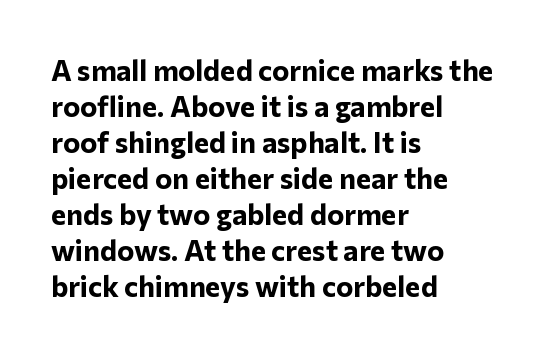
Q: Is the text bold? A: Yes.
Q: Is the text italic (slanted)? A: No, it is upright.
Q: Is the typeface a serif or a sans-serif typeface? A: Sans-serif.
Q: Is the text underlined? A: No.
Q: How is the paragraph aligned? A: Left-aligned.
Q: Is the spacing between letters normal or unusually wide? A: Normal.
Q: Width (condensed, normal, or wide)? A: Normal.
Q: Stroke contrast? A: Low.
Q: x-height? A: Medium.
Q: Monospaced? A: No.
